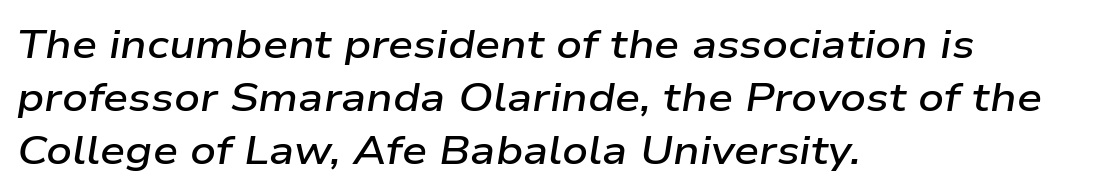
The image shows 40 px semibold, wide type, italic (leaning right); set left-aligned, normal line spacing (1.32x), normal letter spacing, not underlined; low stroke contrast and a medium x-height.
